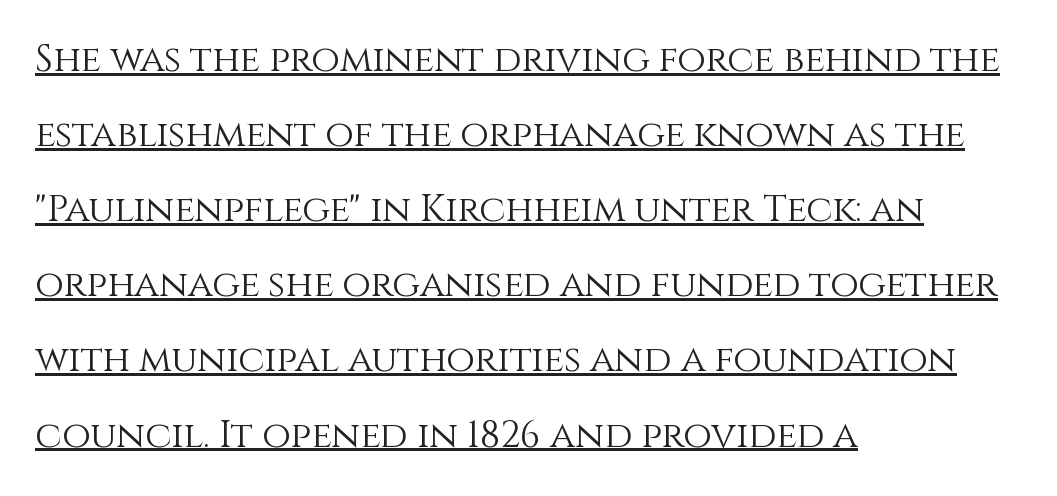
{"italic": "no", "bold": "no", "weight": "light", "width": "normal", "x_height": "large", "monospaced": "no", "underline": "yes", "align": "left", "line_spacing": "loose", "line_spacing_ratio": 2.03, "letter_spacing": "normal", "letter_spacing_em": 0.0, "glyph_px": 37}
